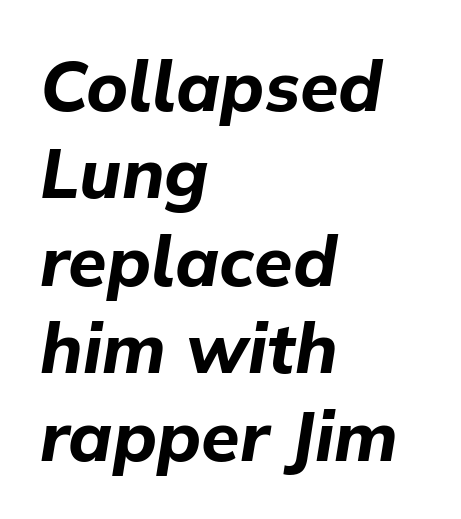
Q: Is the text bold? A: Yes.
Q: Is the text italic (slanted)? A: Yes, it leans right by about 9 degrees.
Q: Is the text underlined? A: No.
Q: How is the paragraph aligned? A: Left-aligned.
Q: Is the spacing between letters normal or unusually wide? A: Normal.
Q: Is the spacing between lines tight, normal or loose? A: Normal.
Q: Width (condensed, normal, or wide)? A: Normal.
Q: Stroke contrast? A: Low.
Q: x-height? A: Medium.
Q: Monospaced? A: No.
